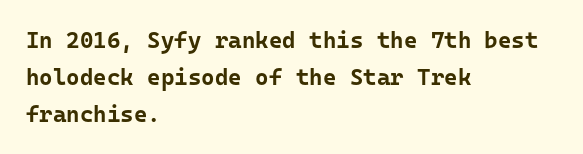
{"italic": "no", "bold": "yes", "underline": "no", "align": "left", "line_spacing": "normal", "line_spacing_ratio": 1.6, "letter_spacing": "normal", "letter_spacing_em": 0.0, "glyph_px": 23}
